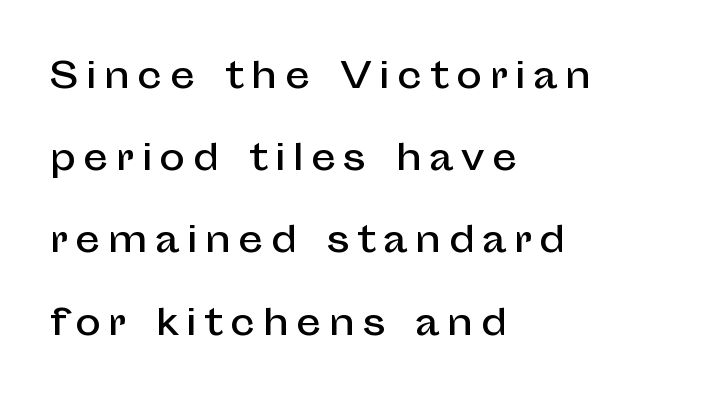
These lines stack with their left ends in a neat column. Just letters on the line, the space beneath them empty. The rendering uses natural spacing where letterforms have individual widths. In terms of letterform style, serifs are entirely absent.
